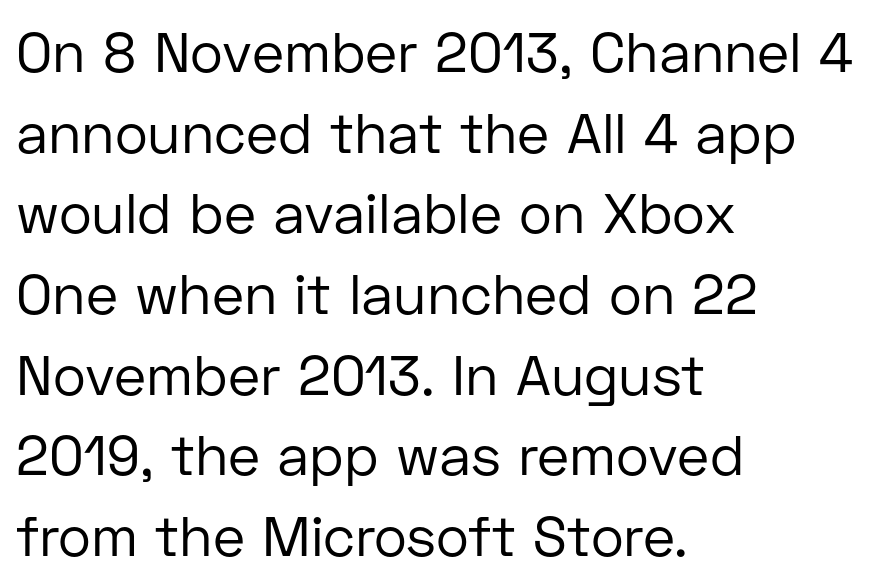
{"serif": "no", "italic": "no", "bold": "no", "weight": "regular", "width": "normal", "stroke_contrast": "low", "x_height": "medium", "monospaced": "no", "underline": "no", "align": "left", "line_spacing": "normal", "line_spacing_ratio": 1.44, "letter_spacing": "normal", "letter_spacing_em": 0.0, "glyph_px": 56}
